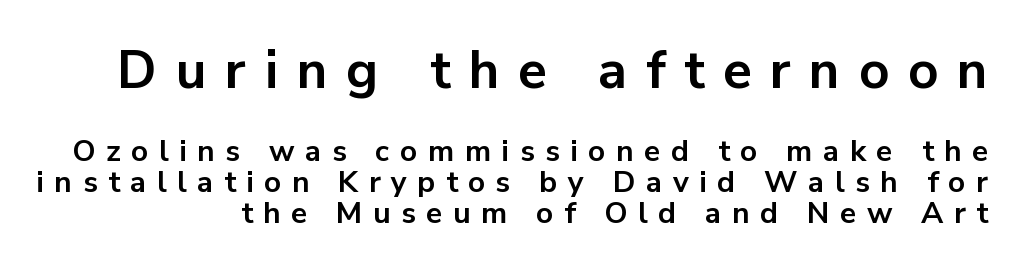
{"serif": "no", "italic": "no", "bold": "yes", "weight": "bold", "width": "normal", "stroke_contrast": "low", "x_height": "medium", "monospaced": "no", "underline": "no", "align": "right", "line_spacing": "tight", "line_spacing_ratio": 1.02, "letter_spacing": "wide", "letter_spacing_em": 0.35, "larger_block": "first", "size_ratio": 1.77, "glyph_px": 53}
